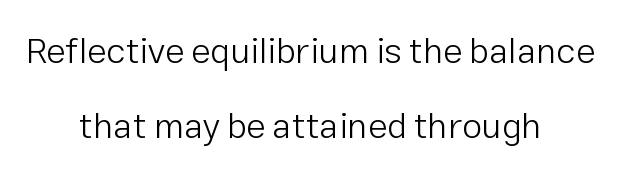
Nobody drew a line under any word here. Is the block centered? Yes — each line is placed symmetrically about the middle. These lines are composed in type without serifs. These lines are rendered in a variable-pitch font.
